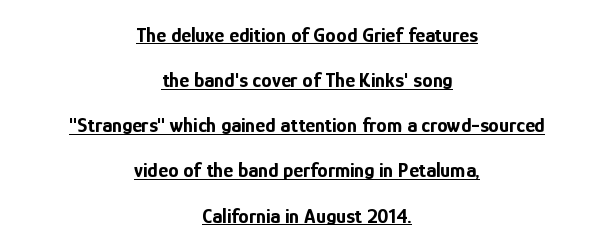
The image shows 21 px bold type, upright; set centered, loose line spacing (2.15x), normal letter spacing, underlined.
